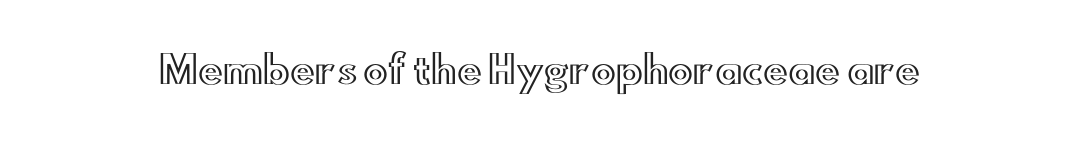
The typography opts for an upright posture over an oblique one. Spacing verdict: proportional, widths tailored to each character. The foot of each line stays bare and open. No extra tracking has been applied to these lines.
